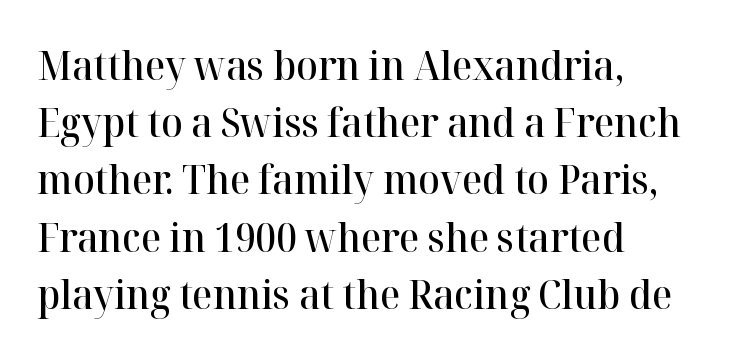
The image shows 40 px semibold serif type, upright; set left-aligned, normal line spacing (1.43x), normal letter spacing, not underlined; high stroke contrast and a medium x-height.
